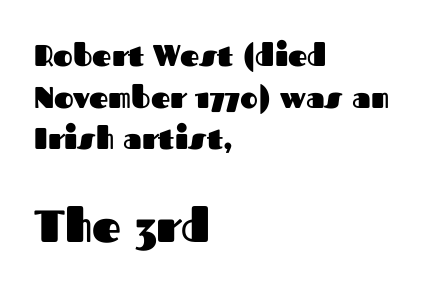
One-word summary of the alignment: left. Stroke terminals: plain, sans-serif. The glyphs are unaccompanied by any horizontal stroke below them. The typesetting leans heavy: a genuine bold.
